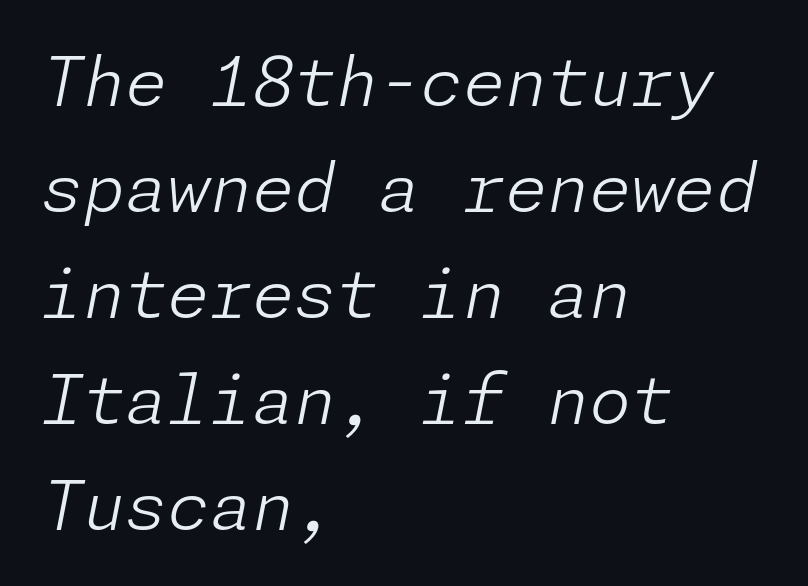
Honestly, the letter spacing is just normal — you wouldn't notice it. The baseline area is clear. Quick note: italic. Is the stroke heavy? The answer is a plain regular-or-lighter. Rows of type keep a routine distance in the vertical direction. In CSS terms this would be text-align: left.
